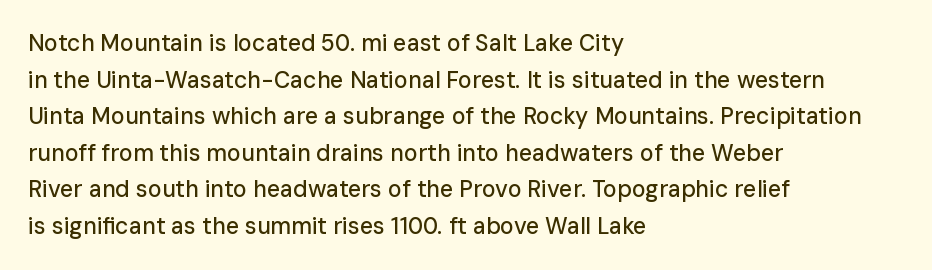
{"italic": "no", "underline": "no", "align": "left", "line_spacing": "normal", "line_spacing_ratio": 1.59, "letter_spacing": "normal", "letter_spacing_em": 0.0, "glyph_px": 23}
